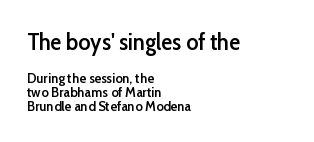
{"italic": "no", "bold": "semi", "underline": "no", "align": "left", "line_spacing": "tight", "line_spacing_ratio": 1.01, "letter_spacing": "normal", "letter_spacing_em": 0.0, "larger_block": "first", "size_ratio": 1.64, "glyph_px": 23}
